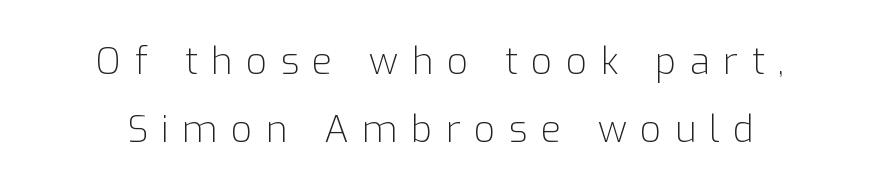
The image shows 37 px light sans-serif type, upright; set line spacing 1.84x, unusually wide letter spacing (+0.36 em), not underlined; low stroke contrast and a medium x-height.
